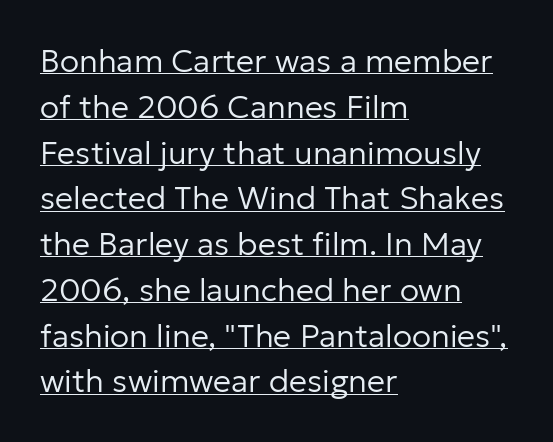
{"serif": "no", "italic": "no", "bold": "no", "weight": "regular", "width": "normal", "stroke_contrast": "low", "x_height": "medium", "monospaced": "no", "underline": "yes", "align": "left", "line_spacing": "normal", "line_spacing_ratio": 1.43, "letter_spacing": "normal", "letter_spacing_em": 0.0, "glyph_px": 32}
